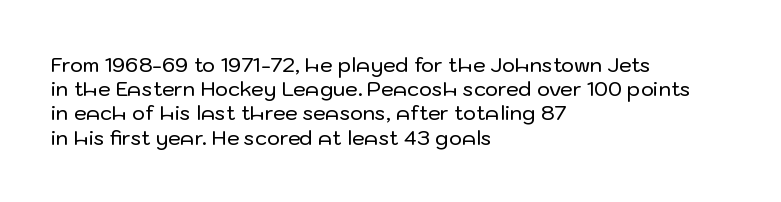
Q: Is the text italic (slanted)? A: No, it is upright.
Q: Is the text underlined? A: No.
Q: How is the paragraph aligned? A: Left-aligned.
Q: Is the spacing between letters normal or unusually wide? A: Normal.
